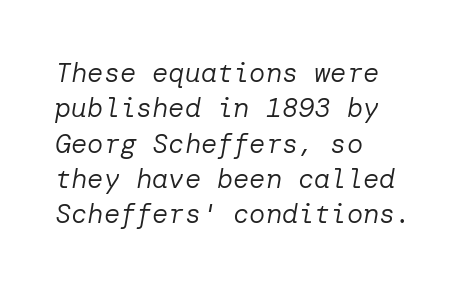
Nobody touched the tracking dial on this one. Weight: not bold — regular or lighter. The rendering anchors every line to the left-hand side. Students, observe: this is what conventionally led text looks like. Emphasis-style slanted type is in use. Honestly, there is no underline to notice here at all.
